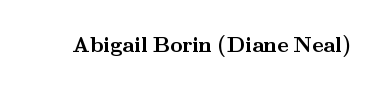
The letterforms sit shoulder to shoulder at normal distance. These lines were composed using upright roman letters. Check the space under the baseline: it is left empty. The sample has been set heavy, in full bold.
